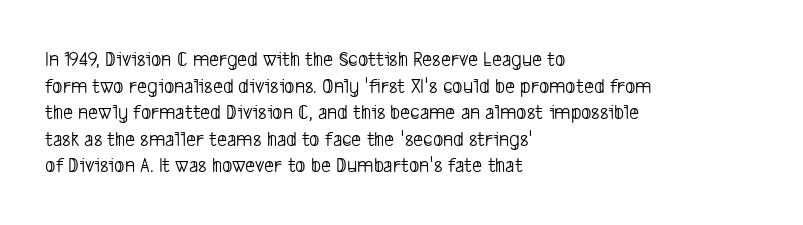
The image shows 22 px text type; set left-aligned, line spacing 1.21x, normal letter spacing, not underlined.
